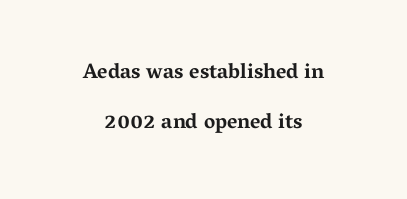
The image shows 21 px bold type, upright; set centered, loose line spacing (2.4x), normal letter spacing, not underlined.
